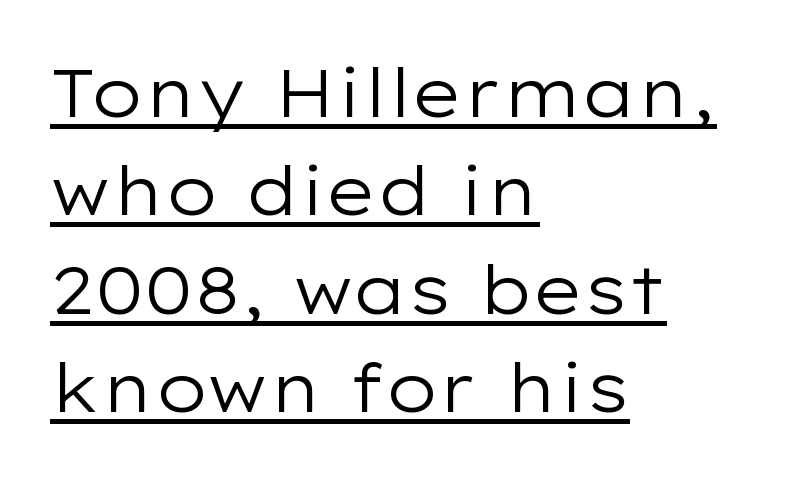
Leftover space on each line is placed entirely after the last word. Spacing verdict: proportional, widths tailored to each character. The tracking reads as untouched default to a designer's eye. The rows are spaced the way most documents space them. Is the type heavy? It reads as light-to-regular instead. To sum up the face: it is a sans, with no serifs.
